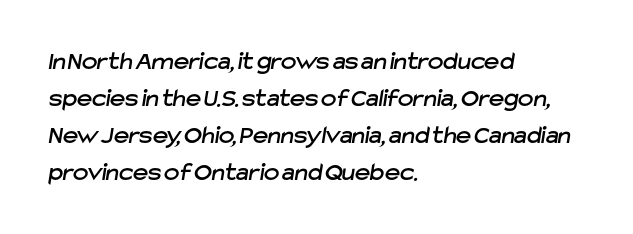
Honestly, the row spacing looks completely unremarkable. Every row of glyphs begins at an identical x-position on the left. The strip under each line holds only bare page. Here the glyphs are tracked normally, forming tight word shapes.
